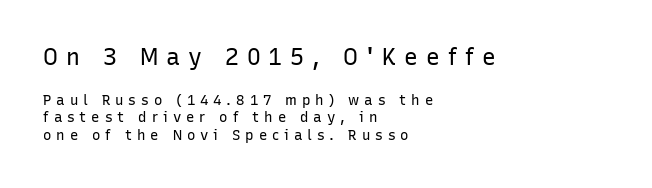
The ragged edge is on the right, which tells us the setting is flush left. This sample keeps an unexceptional amount of space between lines. These lines were composed using upright roman letters. Glance below the letters and you will spot only blank space.
